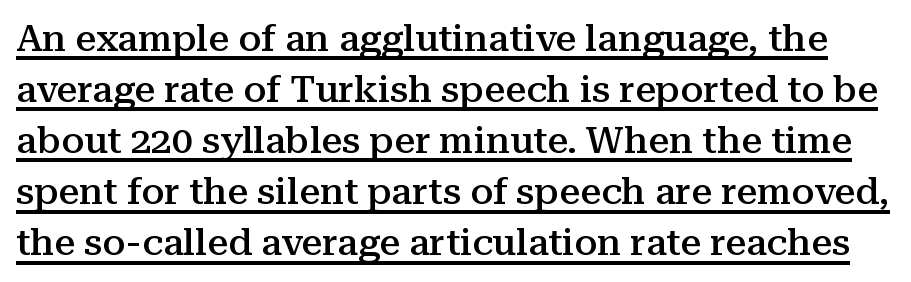
{"serif": "yes", "italic": "no", "bold": "semi", "weight": "semibold", "width": "normal", "stroke_contrast": "medium", "x_height": "medium", "monospaced": "no", "underline": "yes", "line_spacing": "normal", "line_spacing_ratio": 1.38, "letter_spacing": "normal", "letter_spacing_em": 0.0, "glyph_px": 37}
